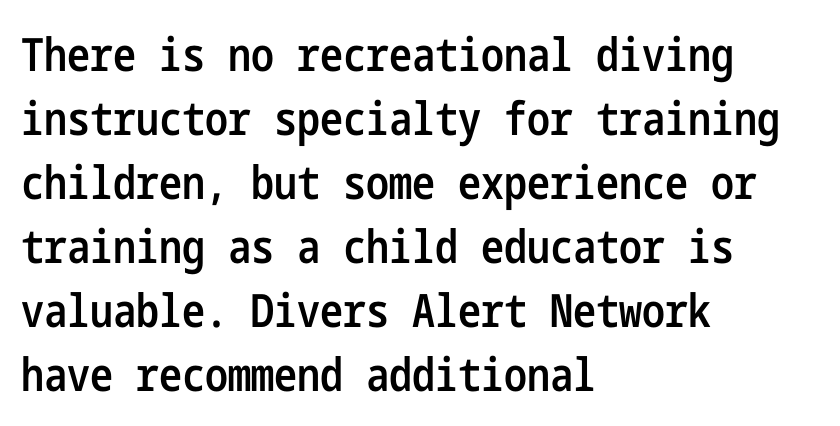
{"serif": "no", "italic": "no", "bold": "semi", "weight": "semibold", "width": "condensed", "stroke_contrast": "low", "x_height": "medium", "underline": "no", "align": "left", "line_spacing": "normal", "line_spacing_ratio": 1.39, "letter_spacing": "normal", "letter_spacing_em": 0.0, "glyph_px": 46}
